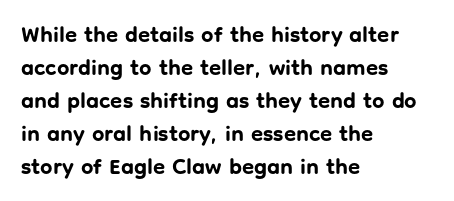
Q: Is the text bold? A: Yes.
Q: Is the text italic (slanted)? A: No, it is upright.
Q: Is the text underlined? A: No.
Q: How is the paragraph aligned? A: Left-aligned.
Q: Is the spacing between letters normal or unusually wide? A: Normal.
Q: Is the spacing between lines tight, normal or loose? A: Normal.
